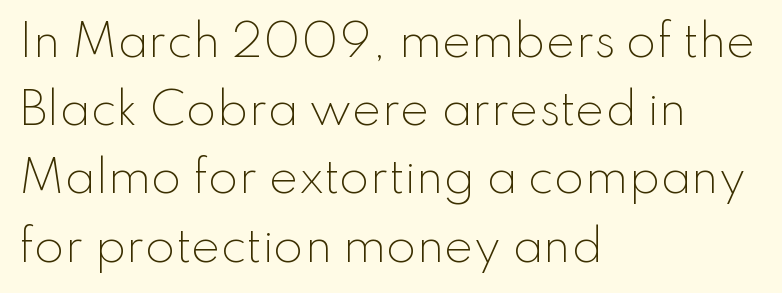
The weight tops out at a normal text grade. The lines sit at an ordinary, default distance from one another. Words float on clear page, feet unadorned. A typesetter would call this proportional, since set widths differ per character. Line starts are locked; line ends wander. This sample uses an upright cut, with every glyph sitting square on the baseline.
